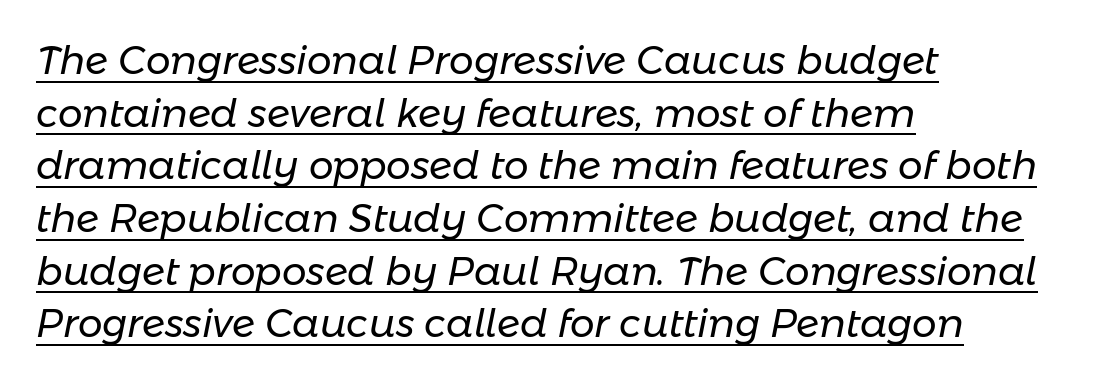
{"italic": "yes", "lean": "right", "slant_degrees": 11, "bold": "no", "weight": "regular", "width": "normal", "stroke_contrast": "low", "x_height": "medium", "monospaced": "no", "underline": "yes", "align": "left", "line_spacing": "normal", "line_spacing_ratio": 1.35, "letter_spacing": "normal", "letter_spacing_em": 0.0, "glyph_px": 39}
